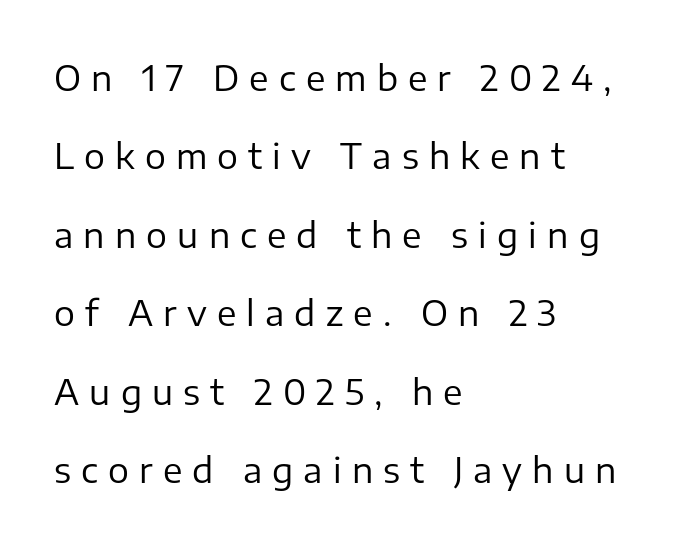
Q: Is the text bold? A: No.
Q: Is the text italic (slanted)? A: No, it is upright.
Q: Is the typeface a serif or a sans-serif typeface? A: Sans-serif.
Q: Is the text underlined? A: No.
Q: How is the paragraph aligned? A: Left-aligned.
Q: Is the spacing between letters normal or unusually wide? A: Unusually wide.
Q: Is the spacing between lines tight, normal or loose? A: Loose.
Q: Width (condensed, normal, or wide)? A: Normal.
Q: Stroke contrast? A: Low.
Q: x-height? A: Medium.
Q: Monospaced? A: No.
